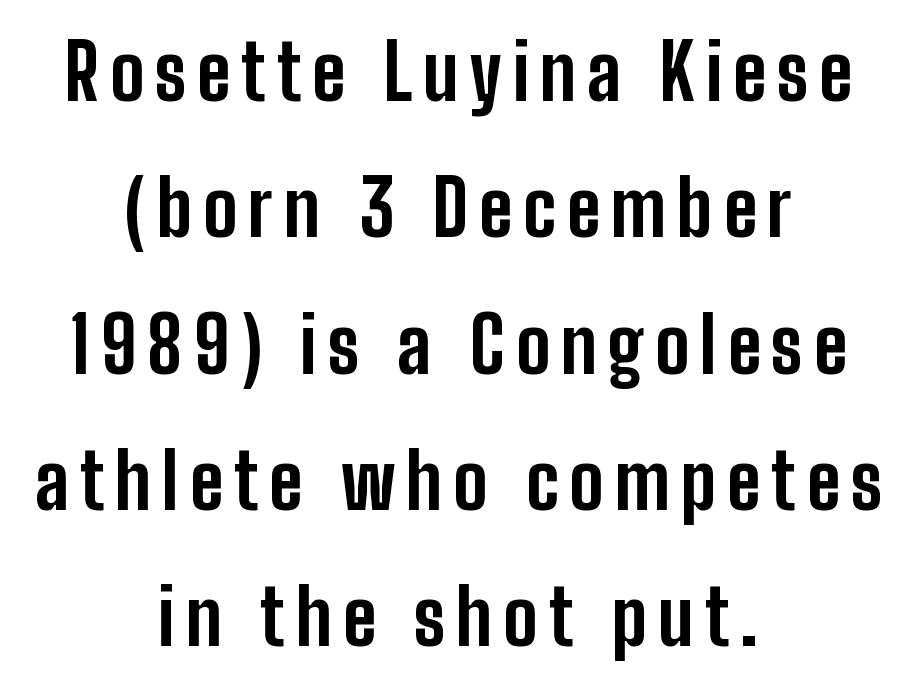
The lettering holds an erect, upright posture throughout. Every row of glyphs is offset so its center matches the block's center. Is this a fixed-width face? No — the glyphs have proportional, varying widths. What weight is shown? A full bold with thick strokes. The space beneath each line is pristine and unruled. This is sans-serif lettering, the kind often seen on screens and signage.
